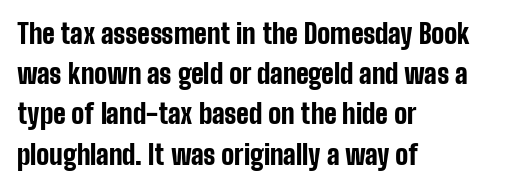
{"italic": "no", "bold": "yes", "underline": "no", "align": "left", "line_spacing": "normal", "line_spacing_ratio": 1.49, "letter_spacing": "normal", "letter_spacing_em": 0.0, "glyph_px": 27}
